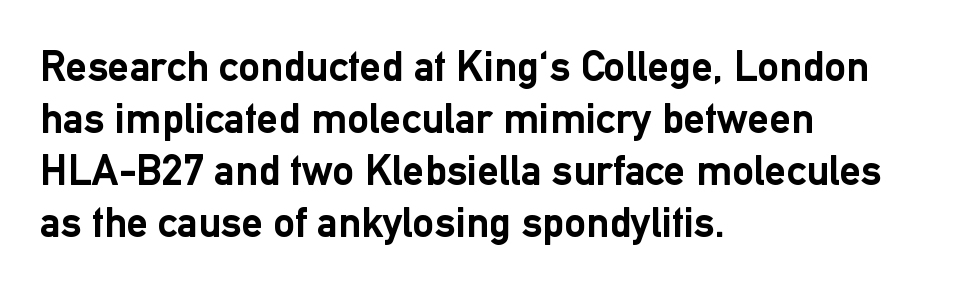
The image shows 43 px semibold sans-serif type, upright; set left-aligned, line spacing 1.21x, normal letter spacing, not underlined; low stroke contrast and a medium x-height.
